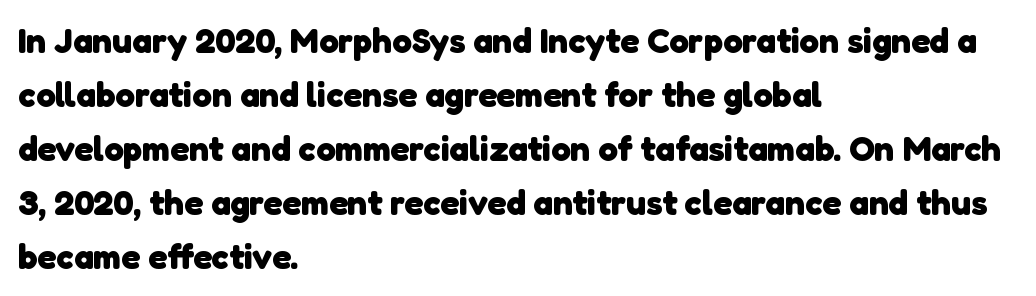
Each new line begins a customary step beneath the previous one. Words appear dense and cohesive because spacing is normal. Typographically, this falls in the sans-serif category. Stroke thickness is high; the sample reads as a true bold.
